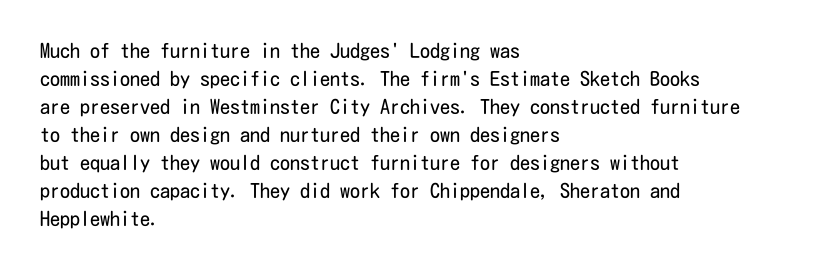
A roman cut, with each character standing at attention. Compared with a centered layout, this one pins lines to the left instead. Evenly set lines give the paragraph a standard silhouette. Heft: none added — not bold. The baseline area is clear.
